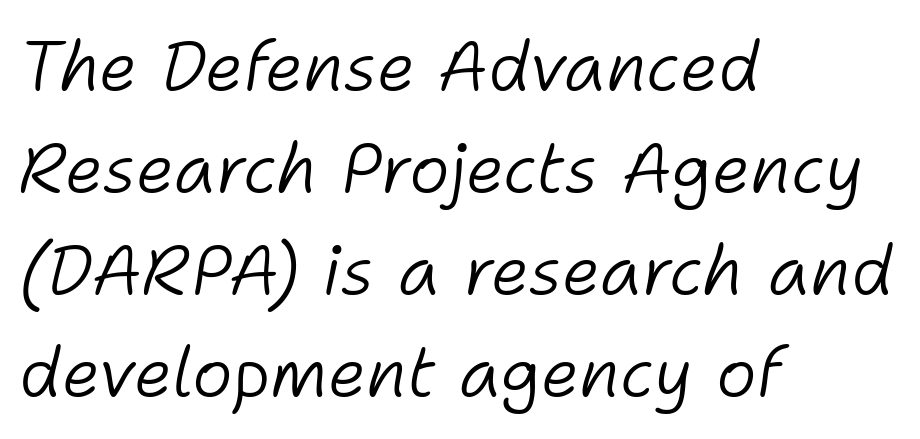
Q: Is the text bold? A: No.
Q: Is the text italic (slanted)? A: Yes, it leans right by about 11 degrees.
Q: Is the text underlined? A: No.
Q: How is the paragraph aligned? A: Left-aligned.
Q: Is the spacing between letters normal or unusually wide? A: Normal.
Q: Is the spacing between lines tight, normal or loose? A: Normal.
Q: Width (condensed, normal, or wide)? A: Normal.
Q: Stroke contrast? A: Low.
Q: x-height? A: Medium.
Q: Monospaced? A: No.
